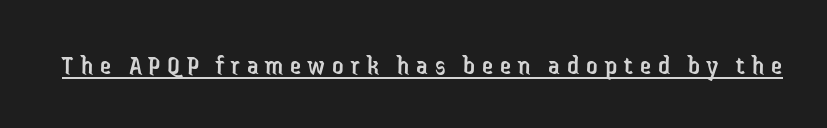
The image shows 28 px regular-weight, condensed sans-serif type, upright; set unusually wide letter spacing (+0.25 em), underlined; low stroke contrast and a medium x-height.
